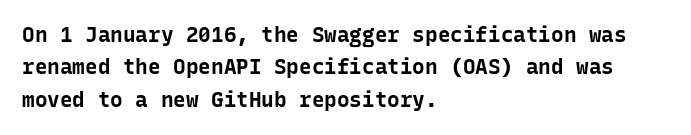
Unlike italic type, these characters show no tilt at all. Line starts are locked; line ends wander. Characters follow at the spacing the type designer built in. On the weight axis this lands at bold, roughly 700. The passage shown is not underscored anywhere.
